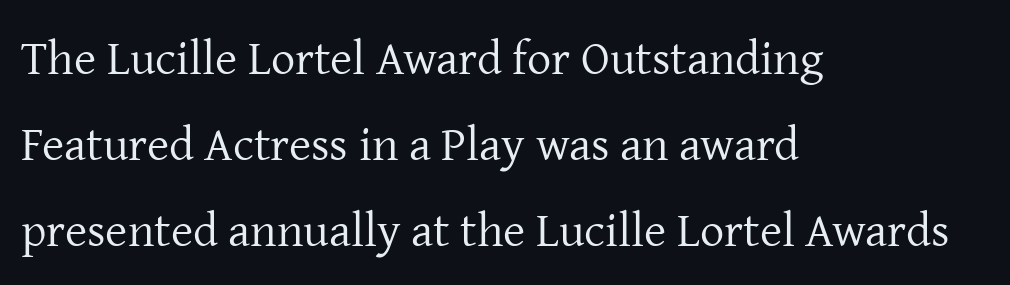
{"serif": "yes", "italic": "no", "bold": "no", "weight": "regular", "width": "normal", "stroke_contrast": "low", "x_height": "medium", "monospaced": "no", "underline": "no", "align": "left", "line_spacing_ratio": 1.79, "letter_spacing": "normal", "letter_spacing_em": 0.0, "glyph_px": 48}
